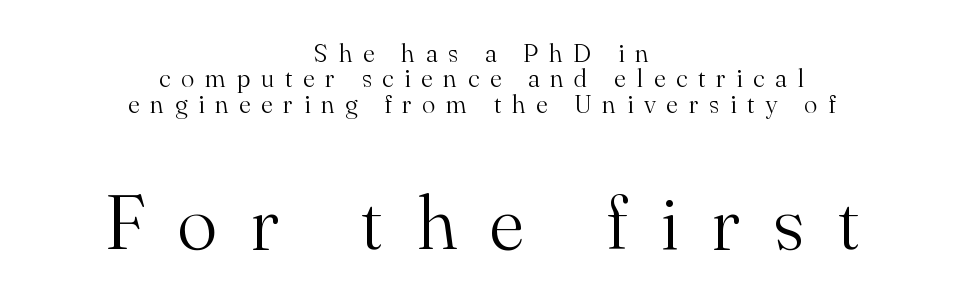
The image shows 76 px light serif type, upright; set centered, tight line spacing (1.02x), unusually wide letter spacing (+0.43 em), not underlined; the second (bottom) block is 3.04x larger; medium stroke contrast and a small x-height.
